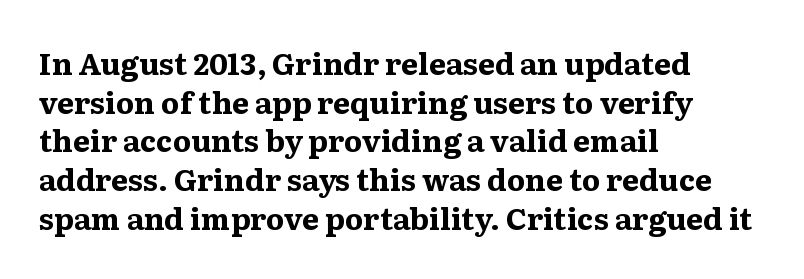
The image shows 30 px bold, wide serif type, upright; set left-aligned, normal line spacing (1.29x), normal letter spacing, not underlined; medium stroke contrast and a medium x-height.
